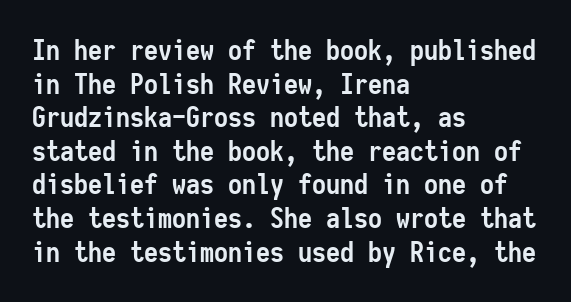
The image shows 28 px semibold, condensed sans-serif type, upright, monospaced; set left-aligned, line spacing 1.2x, normal letter spacing, not underlined; low stroke contrast and a medium x-height.
